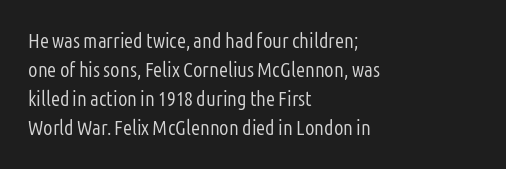
Q: Is the text bold? A: No.
Q: Is the text italic (slanted)? A: No, it is upright.
Q: Is the text underlined? A: No.
Q: How is the paragraph aligned? A: Left-aligned.
Q: Is the spacing between letters normal or unusually wide? A: Normal.
Q: Is the spacing between lines tight, normal or loose? A: Normal.
